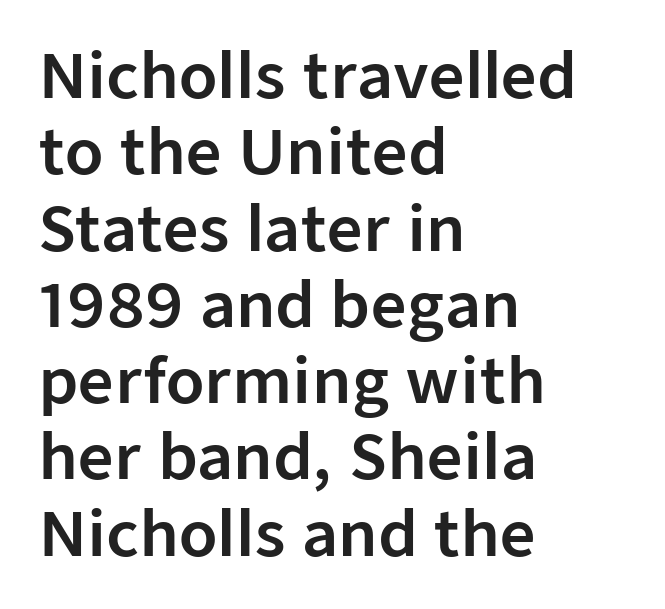
The image shows 62 px sans-serif type, upright; set left-aligned, line spacing 1.23x, normal letter spacing, not underlined; low stroke contrast and a medium x-height.
